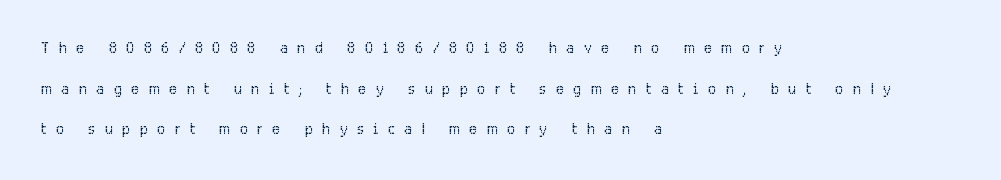
{"italic": "no", "bold": "no", "underline": "no", "align": "left", "line_spacing": "loose", "line_spacing_ratio": 1.93, "letter_spacing": "wide", "letter_spacing_em": 0.46, "glyph_px": 21}
